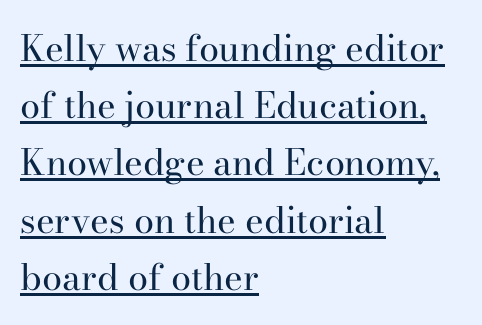
No extra ink here — the face is not bold. The specimen reads as upright at a glance. Regarding serifs, this sample has them. Evenly set lines give the paragraph a standard silhouette. Underline: present.
